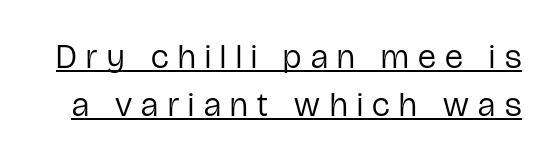
Classification — sans serif. Posture: vertical. Think of a printed novel: that variable character pitch is what you see here. Compared with typical body copy, the letter spacing here is much looser. Underline: present. No chunkiness to these letters — they're not bold.
